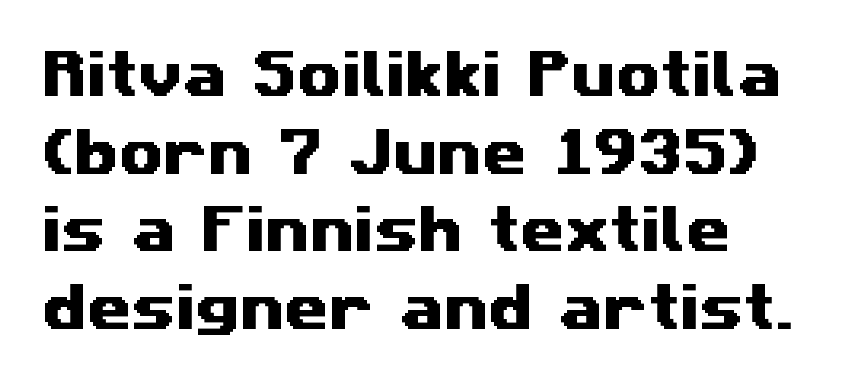
Quick note: underline off. Regular leading. The horizontal fit of the characters is conventional and even. Nothing sits at the stroke ends, so this counts as sans-serif. The lines in this sample share a left origin and differ only in where they stop.
